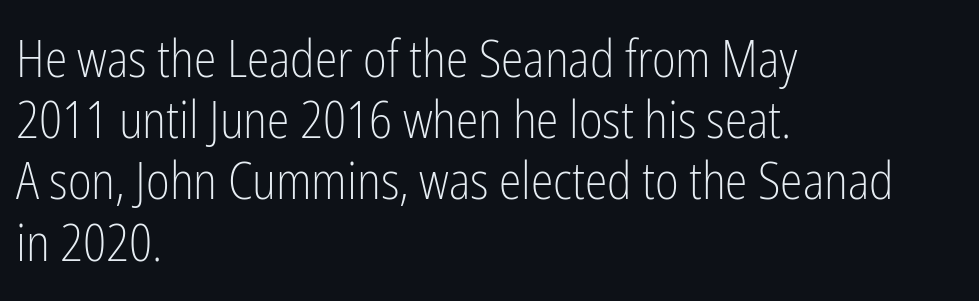
The image shows 51 px light, condensed sans-serif type, upright; set left-aligned, line spacing 1.2x, normal letter spacing, not underlined; low stroke contrast and a medium x-height.
